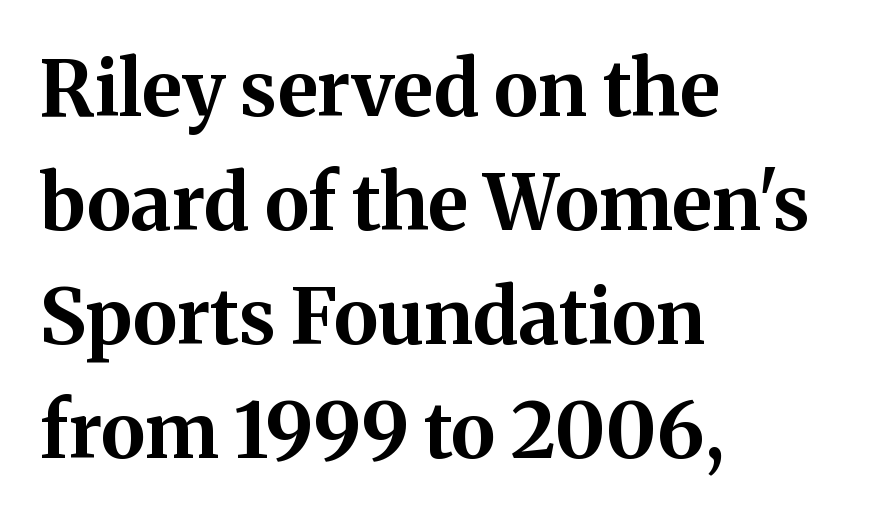
Q: Is the text bold? A: Yes.
Q: Is the text italic (slanted)? A: No, it is upright.
Q: Is the typeface a serif or a sans-serif typeface? A: Serif.
Q: Is the text underlined? A: No.
Q: How is the paragraph aligned? A: Left-aligned.
Q: Is the spacing between letters normal or unusually wide? A: Normal.
Q: Is the spacing between lines tight, normal or loose? A: Normal.
Q: Width (condensed, normal, or wide)? A: Normal.
Q: Stroke contrast? A: Medium.
Q: x-height? A: Medium.
Q: Monospaced? A: No.
